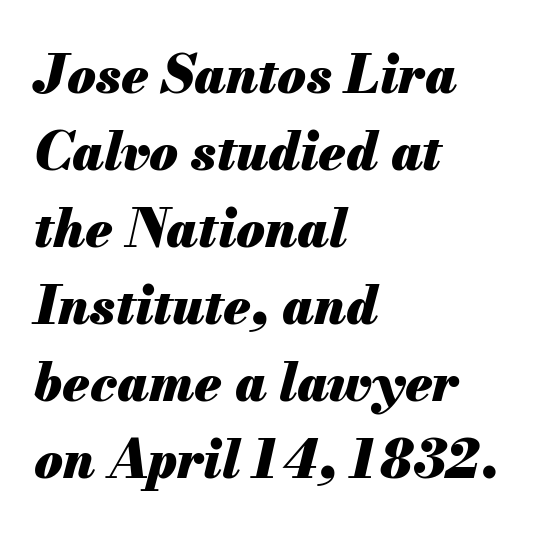
The setting favours the left margin, as ordinary paragraphs usually do. This block has exactly the height ordinary leading produces. The face used here is proportionally spaced, like ordinary book or web type. Heavy-handed strokes throughout: this text is bold. Nothing unusual about the tracking: characters are spaced as the font intends. Glance below the letters and you will spot only blank space.
